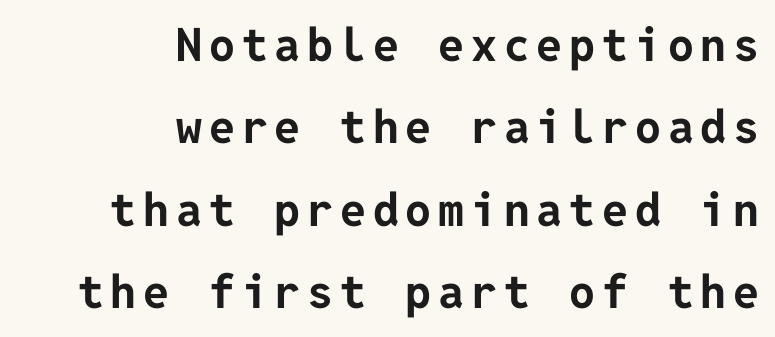
Q: Is the text bold? A: Yes.
Q: Is the text italic (slanted)? A: No, it is upright.
Q: Is the typeface a serif or a sans-serif typeface? A: Sans-serif.
Q: Is the text underlined? A: No.
Q: How is the paragraph aligned? A: Right-aligned.
Q: Width (condensed, normal, or wide)? A: Normal.
Q: Stroke contrast? A: Low.
Q: x-height? A: Medium.
